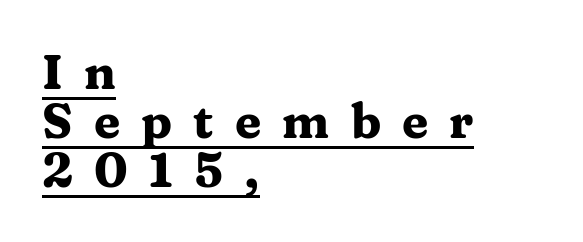
The letters advance in unequal steps, a hallmark of proportional type. The face used here appears with an underline applied. Here the glyphs are tracked loosely, breaking word shapes into spaced letters. Italic: no, the glyphs are upright roman.
